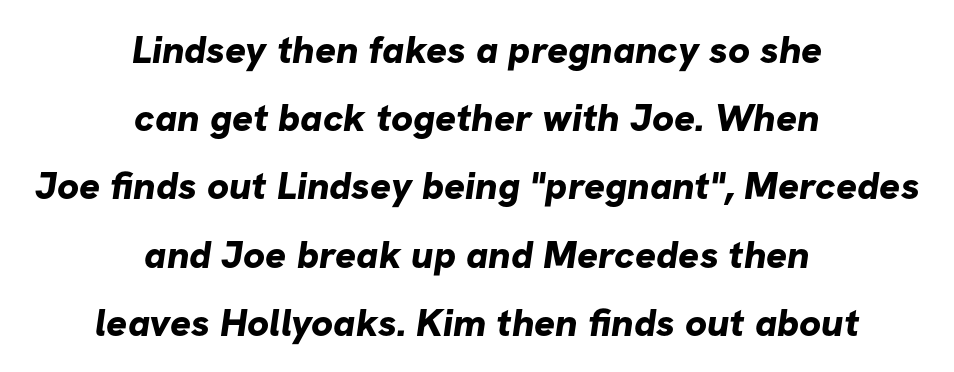
The letters sit at their default tracking, neither squeezed nor spread. Glance below the letters and you will spot only blank space. Typographic density is high because the face is bold. The face used here is proportionally spaced, like ordinary book or web type. Are there feet on the stems? There aren't — it's a sans.
